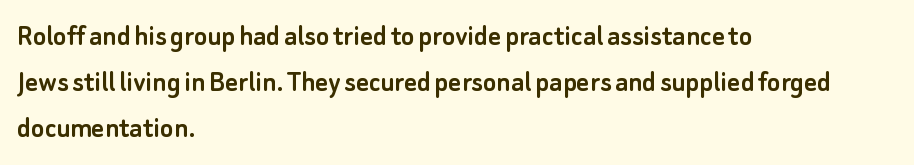
The image shows 31 px sans-serif type, upright; set left-aligned, normal line spacing (1.49x), normal letter spacing, not underlined; low stroke contrast and a small x-height.
